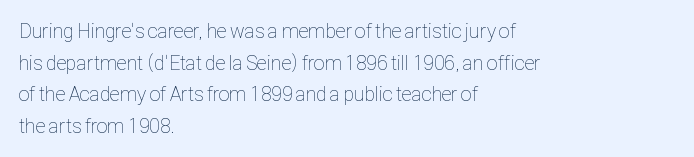
{"italic": "no", "bold": "no", "underline": "no", "align": "left", "line_spacing": "normal", "line_spacing_ratio": 1.58, "letter_spacing": "normal", "letter_spacing_em": 0.0, "glyph_px": 20}
